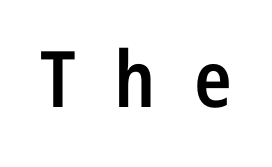
The image shows 78 px semibold, condensed sans-serif type, upright; set unusually wide letter spacing (+0.49 em), not underlined; low stroke contrast and a medium x-height.
